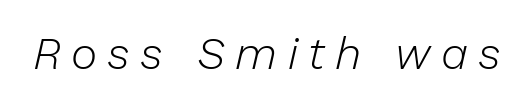
Q: Is the text bold? A: No.
Q: Is the text italic (slanted)? A: Yes, it leans right by about 13 degrees.
Q: Is the text underlined? A: No.
Q: Is the spacing between letters normal or unusually wide? A: Unusually wide.
Q: Width (condensed, normal, or wide)? A: Normal.
Q: Stroke contrast? A: Low.
Q: x-height? A: Medium.
Q: Monospaced? A: No.
